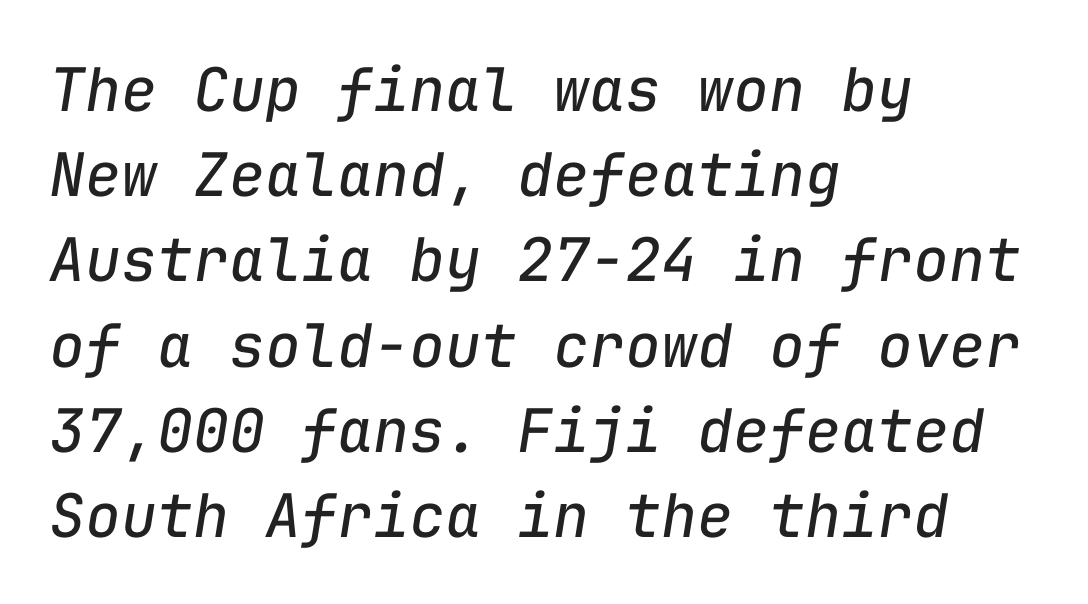
{"italic": "yes", "lean": "right", "slant_degrees": 9, "bold": "no", "weight": "regular", "width": "normal", "stroke_contrast": "low", "x_height": "medium", "monospaced": "yes", "underline": "no", "align": "left", "line_spacing": "normal", "line_spacing_ratio": 1.42, "letter_spacing": "normal", "letter_spacing_em": 0.0, "glyph_px": 60}
